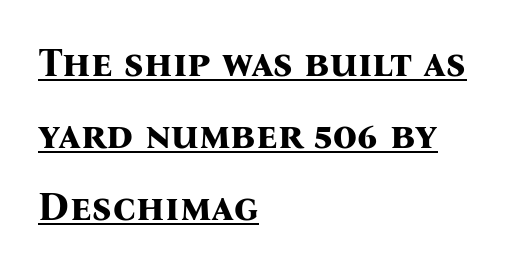
{"serif": "yes", "italic": "no", "bold": "yes", "weight": "bold", "width": "normal", "stroke_contrast": "medium", "x_height": "medium", "monospaced": "no", "underline": "yes", "align": "left", "line_spacing_ratio": 1.8, "letter_spacing": "normal", "letter_spacing_em": 0.0, "glyph_px": 40}
